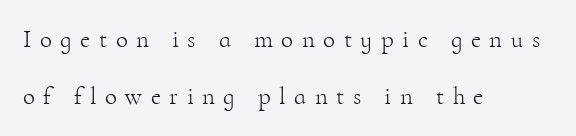
Q: Is the text bold? A: No.
Q: Is the text italic (slanted)? A: No, it is upright.
Q: Is the text underlined? A: No.
Q: How is the paragraph aligned? A: Left-aligned.
Q: Is the spacing between letters normal or unusually wide? A: Unusually wide.
Q: Is the spacing between lines tight, normal or loose? A: Loose.
